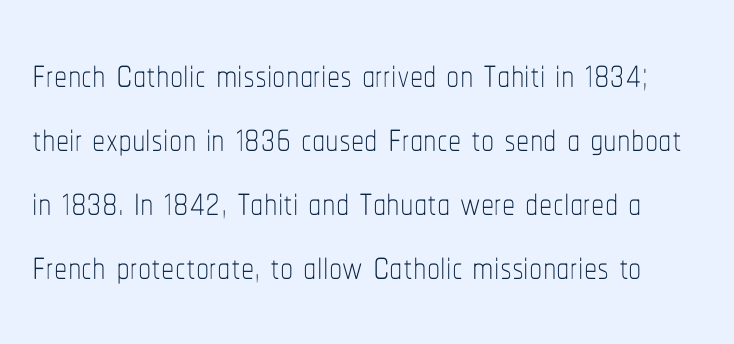
The image shows 53 px thin, condensed type, upright; set line spacing 1.21x, normal letter spacing, not underlined; low stroke contrast and a medium x-height.
